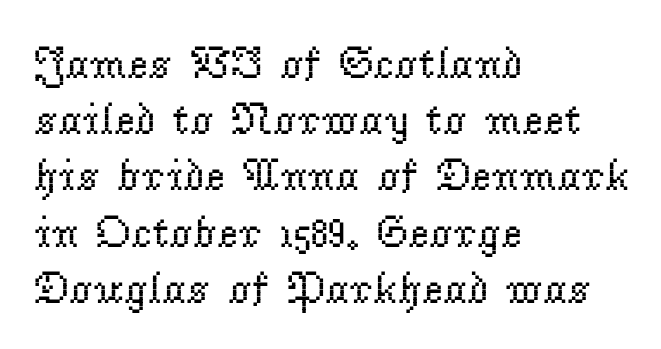
Q: Is the text bold? A: No.
Q: Is the text italic (slanted)? A: No, it is upright.
Q: Is the typeface a serif or a sans-serif typeface? A: Serif.
Q: Is the text underlined? A: No.
Q: How is the paragraph aligned? A: Left-aligned.
Q: Is the spacing between letters normal or unusually wide? A: Normal.
Q: Is the spacing between lines tight, normal or loose? A: Normal.
Q: Width (condensed, normal, or wide)? A: Normal.
Q: Stroke contrast? A: Low.
Q: x-height? A: Small.
Q: Monospaced? A: No.
